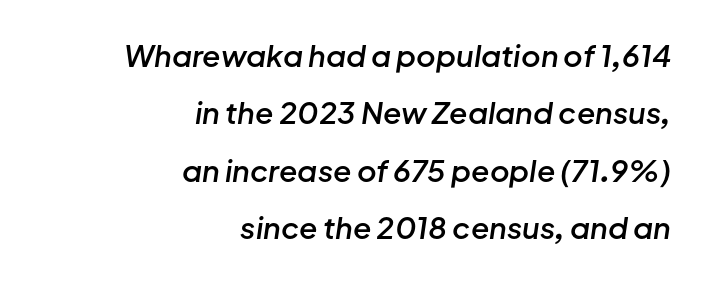
If you drew a ruler down the right edge, every line would touch it. Nothing unusual about the tracking: characters are spaced as the font intends. This is the in-between weight designers call semibold or demi. The rendering applies a slant to the glyphs.
